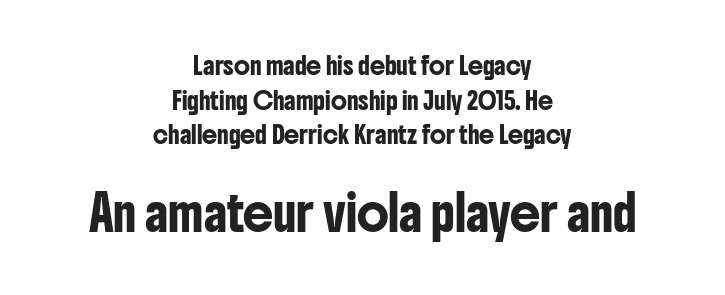
Q: Is the text italic (slanted)? A: No, it is upright.
Q: Is the typeface a serif or a sans-serif typeface? A: Sans-serif.
Q: Is the text underlined? A: No.
Q: How is the paragraph aligned? A: Centered.
Q: Is the spacing between letters normal or unusually wide? A: Normal.
Q: Is the spacing between lines tight, normal or loose? A: Loose.
Q: Which block of text is set in a larger size, the first (top) or the second (bottom)? A: The second (bottom) one.
Q: Width (condensed, normal, or wide)? A: Condensed.
Q: Stroke contrast? A: Low.
Q: x-height? A: Medium.
Q: Monospaced? A: No.
